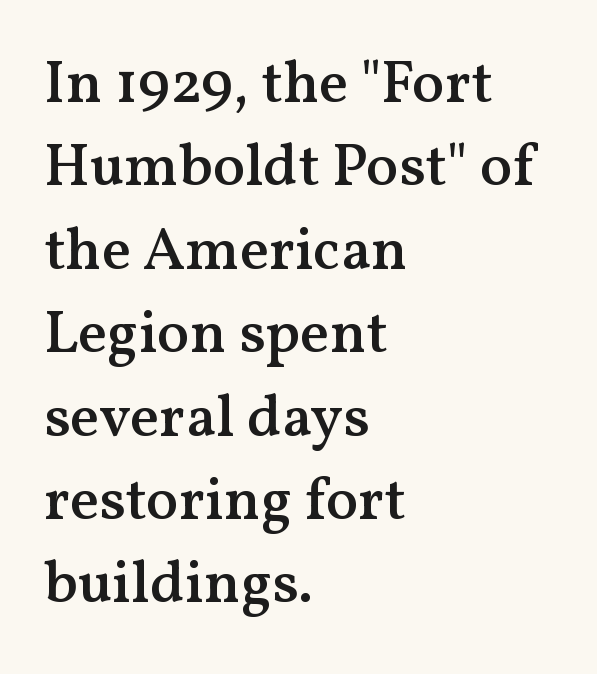
Q: Is the text bold? A: Semi-bold.
Q: Is the text italic (slanted)? A: No, it is upright.
Q: Is the typeface a serif or a sans-serif typeface? A: Serif.
Q: Is the text underlined? A: No.
Q: How is the paragraph aligned? A: Left-aligned.
Q: Is the spacing between letters normal or unusually wide? A: Normal.
Q: Is the spacing between lines tight, normal or loose? A: Normal.
Q: Width (condensed, normal, or wide)? A: Normal.
Q: Stroke contrast? A: Medium.
Q: x-height? A: Medium.
Q: Monospaced? A: No.
